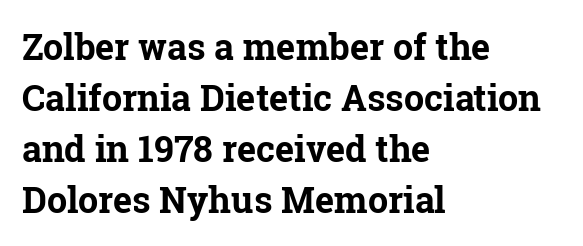
{"serif": "yes", "italic": "no", "bold": "yes", "weight": "bold", "width": "normal", "stroke_contrast": "low", "x_height": "medium", "monospaced": "no", "underline": "no", "align": "left", "line_spacing": "normal", "line_spacing_ratio": 1.42, "letter_spacing": "normal", "letter_spacing_em": 0.0, "glyph_px": 36}
